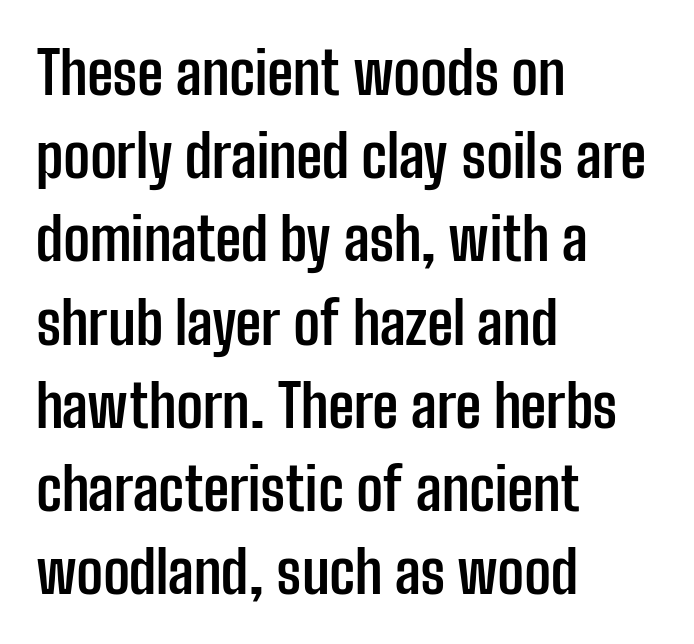
The image shows 59 px semibold, condensed sans-serif type, upright; set left-aligned, normal line spacing (1.41x), normal letter spacing, not underlined; low stroke contrast and a medium x-height.
